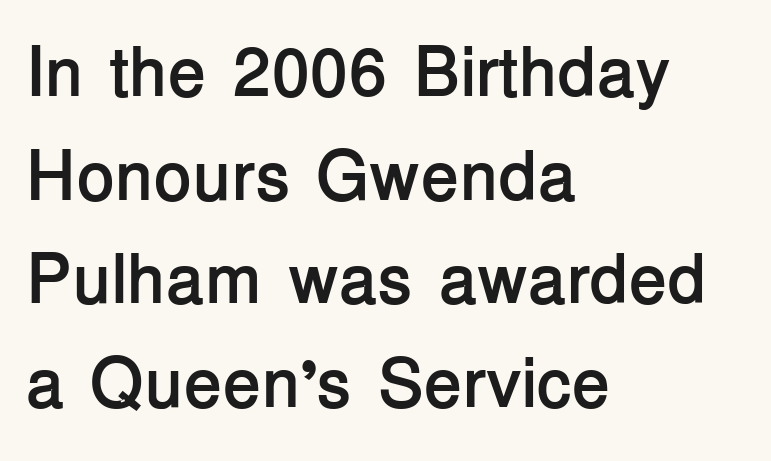
{"serif": "no", "italic": "no", "bold": "yes", "weight": "semibold", "width": "normal", "stroke_contrast": "low", "x_height": "medium", "monospaced": "no", "underline": "no", "align": "left", "line_spacing": "normal", "line_spacing_ratio": 1.48, "letter_spacing": "normal", "letter_spacing_em": 0.0, "glyph_px": 70}
